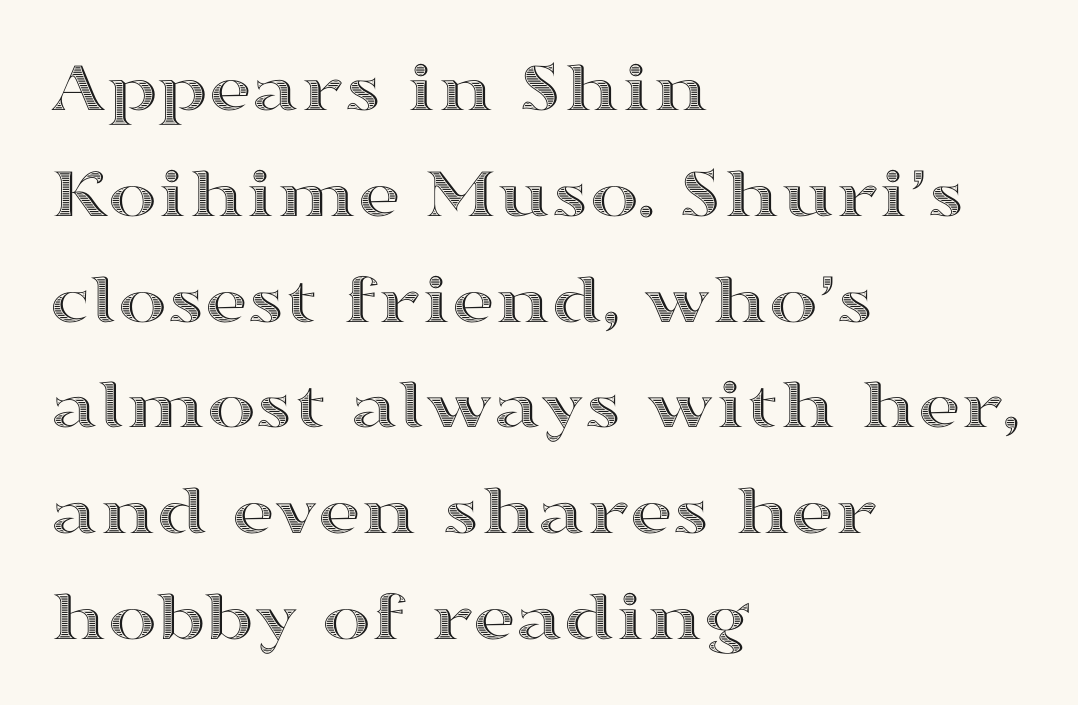
{"italic": "no", "width": "wide", "x_height": "medium", "monospaced": "no", "underline": "no", "align": "left", "line_spacing": "normal", "line_spacing_ratio": 1.43, "letter_spacing": "normal", "letter_spacing_em": 0.0, "glyph_px": 74}
